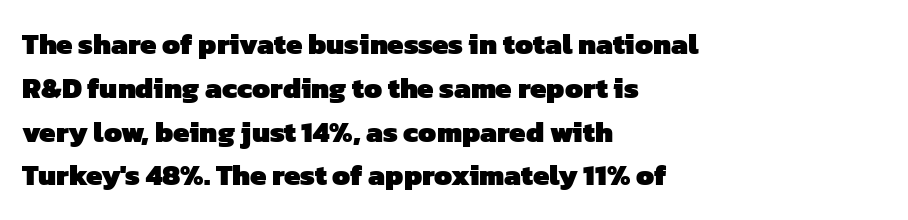
Check the space under the baseline: it is left empty. Serifs: no, the terminals of the letterforms are clean. Weight check: bold — yes, fully. This rendering leaves character spacing at its baseline value. One glance says typical: line gaps are just what's usual.
